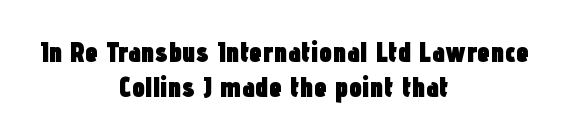
Q: Is the text bold? A: Yes.
Q: Is the text italic (slanted)? A: No, it is upright.
Q: Is the typeface a serif or a sans-serif typeface? A: Sans-serif.
Q: Is the text underlined? A: No.
Q: How is the paragraph aligned? A: Centered.
Q: Is the spacing between letters normal or unusually wide? A: Normal.
Q: Width (condensed, normal, or wide)? A: Condensed.
Q: Stroke contrast? A: Low.
Q: x-height? A: Medium.
Q: Monospaced? A: No.
